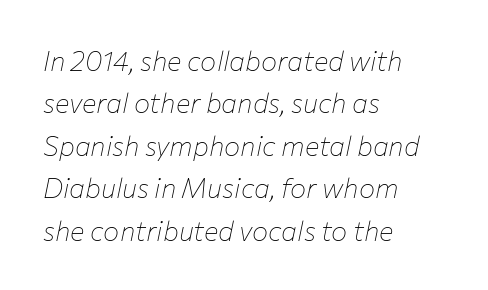
This sample uses an oblique cut, with every glyph tilted off the vertical. Honestly, the letter spacing is just normal — you wouldn't notice it. Leading matches the norm, producing a regular column. Lines of text with bare space underneath.
